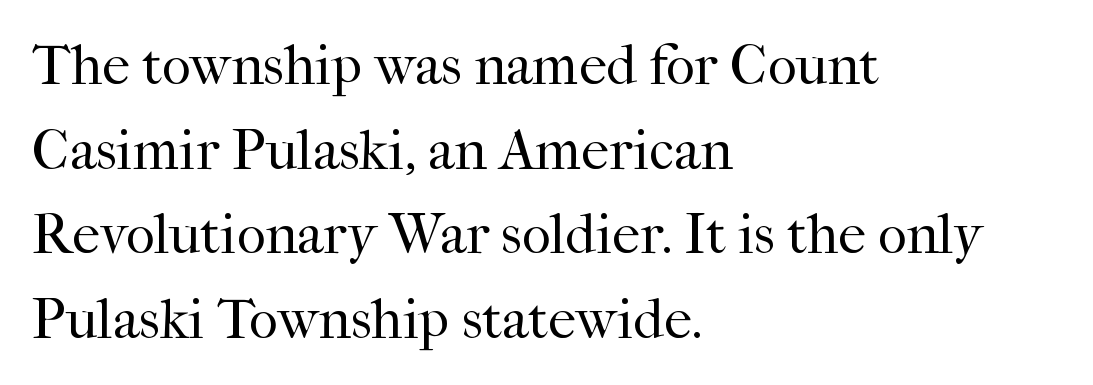
Here the designer chose a conventional face with non-uniform glyph widths. A bare baseline throughout the passage. Upright lettering throughout. Notice how the passage keeps a crisp vertical edge on the left only. The gaps between neighbouring characters are ordinary and unremarkable. Reading down the column, the eye jumps a familiar distance to each next line.
